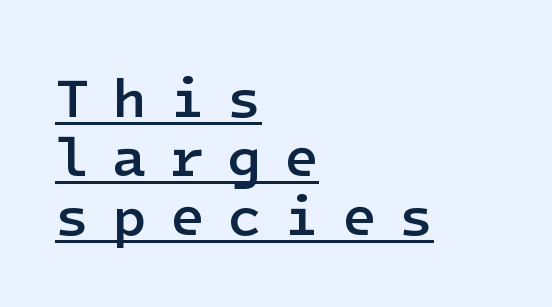
The image shows 56 px semibold sans-serif type, upright; set left-aligned, tight line spacing (1.05x), unusually wide letter spacing (+0.41 em), underlined; low stroke contrast and a medium x-height.
